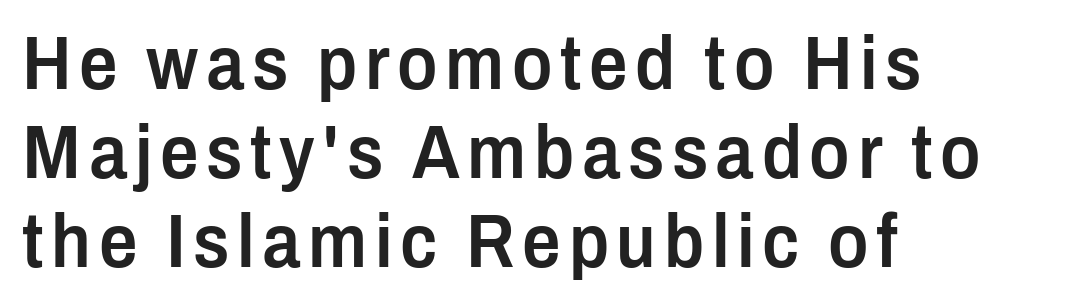
Summary of weight: moderately heavy, a semibold. Any mark beneath the type? The region is blank. One-word summary of the alignment: left. Do the letters lean? They stand straight. Regarding serifs, this sample does without them. This sample has the flowing, uneven cadence of proportional lettering.
